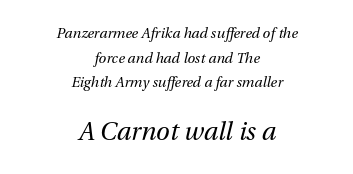
The image shows 25 px text type, italic (leaning right); set centered, line spacing 1.76x, normal letter spacing, not underlined; the second (bottom) block is 1.79x larger.
